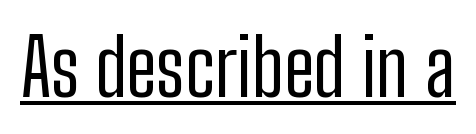
{"serif": "no", "italic": "no", "bold": "no", "weight": "regular", "width": "condensed", "stroke_contrast": "low", "x_height": "medium", "monospaced": "no", "underline": "yes", "letter_spacing": "normal", "letter_spacing_em": 0.0, "glyph_px": 78}
